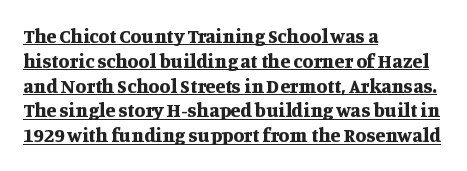
{"italic": "no", "bold": "yes", "underline": "yes", "align": "left", "line_spacing_ratio": 1.24, "letter_spacing": "normal", "letter_spacing_em": 0.0, "glyph_px": 20}
